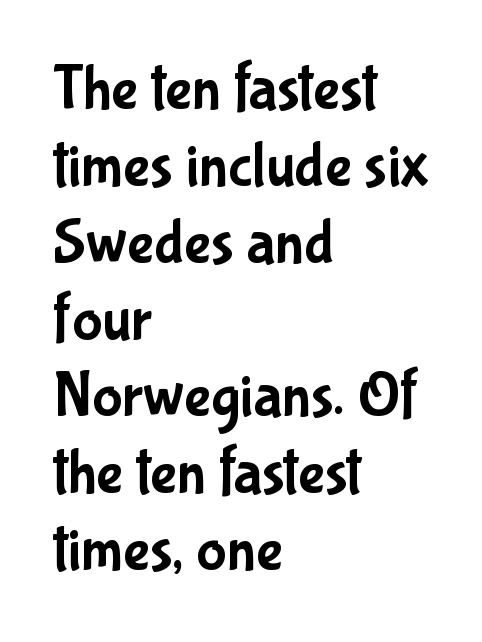
Q: Is the text italic (slanted)? A: No, it is upright.
Q: Is the typeface a serif or a sans-serif typeface? A: Sans-serif.
Q: Is the text underlined? A: No.
Q: How is the paragraph aligned? A: Left-aligned.
Q: Is the spacing between letters normal or unusually wide? A: Normal.
Q: Width (condensed, normal, or wide)? A: Condensed.
Q: Stroke contrast? A: Low.
Q: x-height? A: Medium.
Q: Monospaced? A: No.
